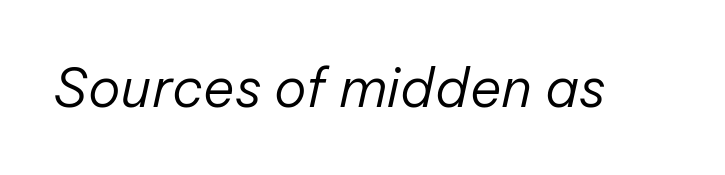
The image shows 54 px regular-weight type, italic (leaning right); set normal letter spacing, not underlined; low stroke contrast and a medium x-height.
